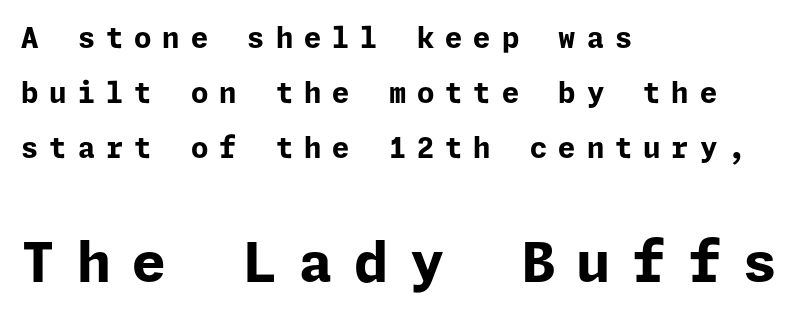
Q: Is the text bold? A: Yes.
Q: Is the text italic (slanted)? A: No, it is upright.
Q: Is the typeface a serif or a sans-serif typeface? A: Sans-serif.
Q: Is the text underlined? A: No.
Q: How is the paragraph aligned? A: Left-aligned.
Q: Is the spacing between letters normal or unusually wide? A: Unusually wide.
Q: Is the spacing between lines tight, normal or loose? A: Loose.
Q: Which block of text is set in a larger size, the first (top) or the second (bottom)? A: The second (bottom) one.
Q: Width (condensed, normal, or wide)? A: Normal.
Q: Stroke contrast? A: Low.
Q: x-height? A: Medium.
